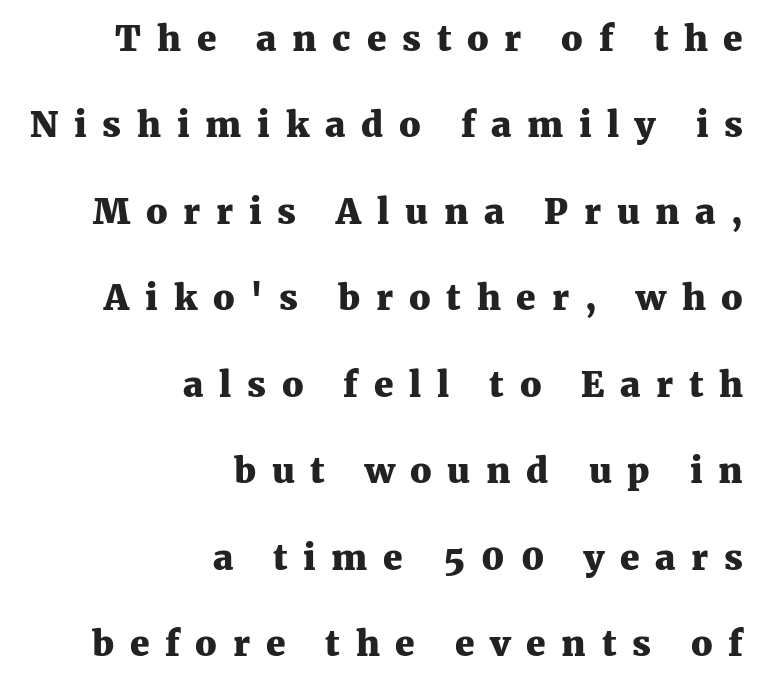
Q: Is the text bold? A: Yes.
Q: Is the text italic (slanted)? A: No, it is upright.
Q: Is the typeface a serif or a sans-serif typeface? A: Serif.
Q: Is the text underlined? A: No.
Q: How is the paragraph aligned? A: Right-aligned.
Q: Is the spacing between letters normal or unusually wide? A: Unusually wide.
Q: Is the spacing between lines tight, normal or loose? A: Loose.
Q: Width (condensed, normal, or wide)? A: Normal.
Q: Stroke contrast? A: Medium.
Q: x-height? A: Medium.
Q: Monospaced? A: No.
